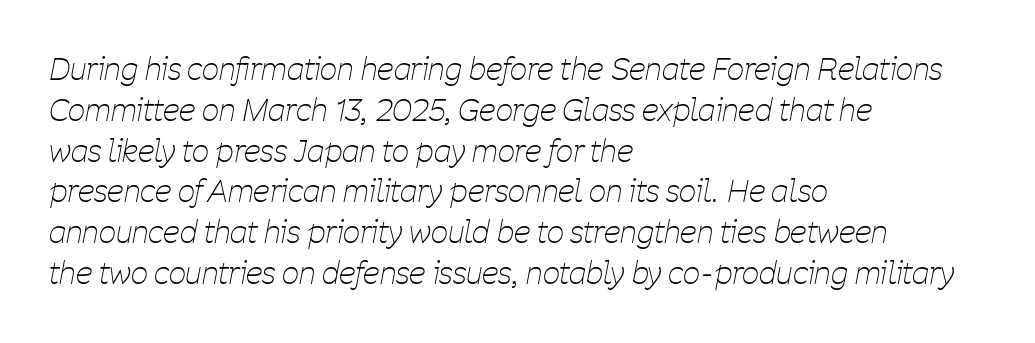
Tracking value appears to be zero — textbook default spacing. Regarding leading, the lines here are spaced in the standard way. Looking at the ascenders, they clearly lean. Short and long lines alike share a common starting point at left. A light-to-regular cut is what we see here. Is this a fixed-width face? No — the glyphs have proportional, varying widths.
